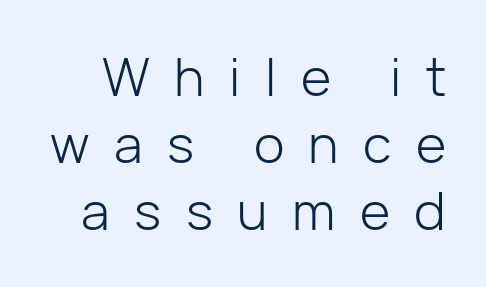
The image shows 52 px light sans-serif type, upright; set normal line spacing (1.29x), unusually wide letter spacing (+0.47 em), not underlined; low stroke contrast and a medium x-height.
